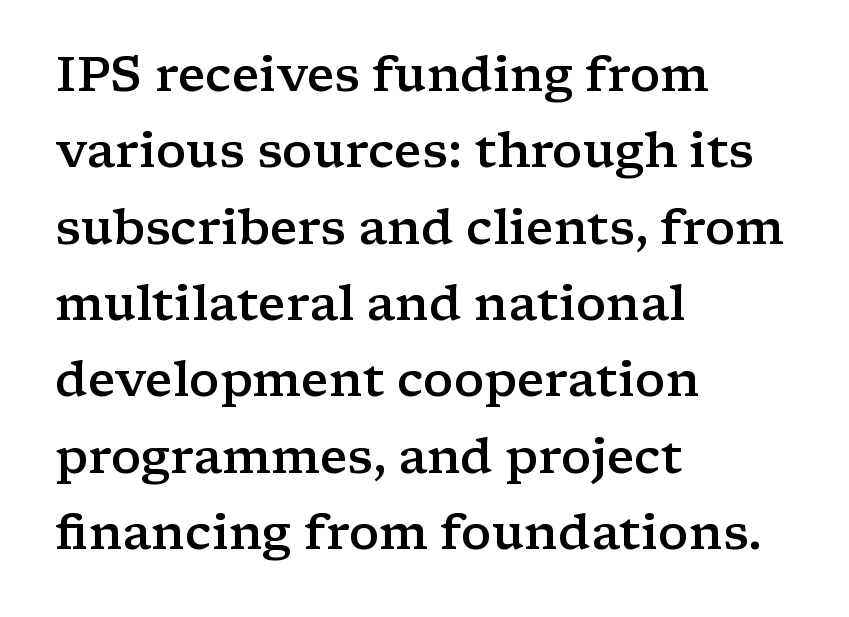
Q: Is the text bold? A: Semi-bold.
Q: Is the text italic (slanted)? A: No, it is upright.
Q: Is the typeface a serif or a sans-serif typeface? A: Serif.
Q: Is the text underlined? A: No.
Q: How is the paragraph aligned? A: Left-aligned.
Q: Is the spacing between letters normal or unusually wide? A: Normal.
Q: Is the spacing between lines tight, normal or loose? A: Normal.
Q: Width (condensed, normal, or wide)? A: Wide.
Q: Stroke contrast? A: Low.
Q: x-height? A: Medium.
Q: Monospaced? A: No.
